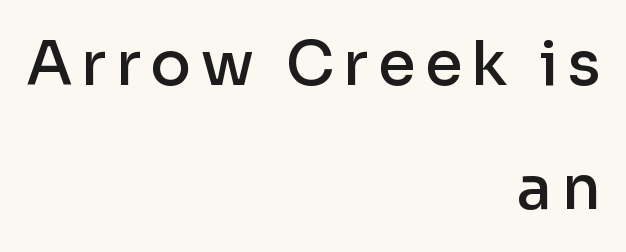
The zone under the glyphs is completely vacant. Grotesque or geometric, the face here clearly has no serifs. The rag falls on the left side of this text block. No italicization has been applied; the sample stays upright. If you measured baseline to baseline, you'd find a long distance.
